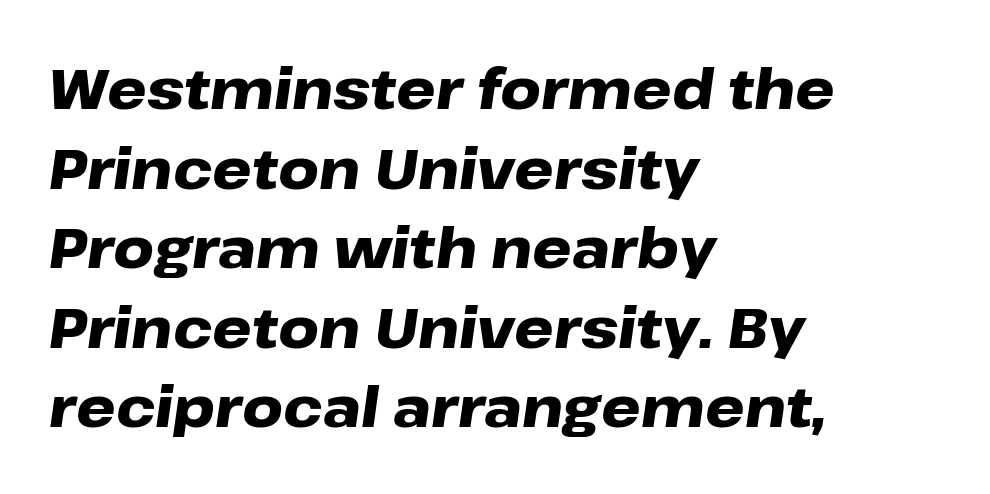
Q: Is the text bold? A: Yes.
Q: Is the text italic (slanted)? A: Yes, it leans right by about 8 degrees.
Q: Is the text underlined? A: No.
Q: How is the paragraph aligned? A: Left-aligned.
Q: Is the spacing between letters normal or unusually wide? A: Normal.
Q: Is the spacing between lines tight, normal or loose? A: Normal.
Q: Width (condensed, normal, or wide)? A: Wide.
Q: Stroke contrast? A: Low.
Q: x-height? A: Medium.
Q: Monospaced? A: No.
